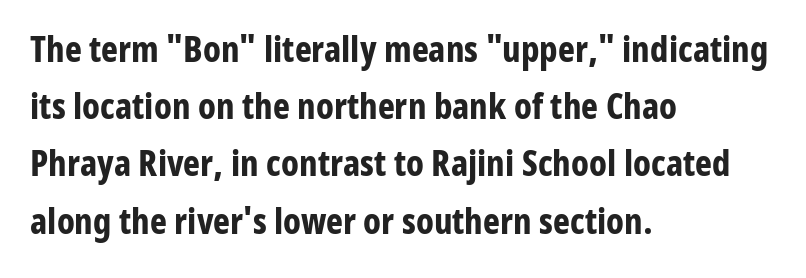
{"serif": "no", "italic": "no", "bold": "yes", "weight": "bold", "width": "condensed", "stroke_contrast": "low", "x_height": "medium", "monospaced": "no", "underline": "no", "align": "left", "line_spacing": "normal", "line_spacing_ratio": 1.59, "letter_spacing": "normal", "letter_spacing_em": 0.0, "glyph_px": 36}
